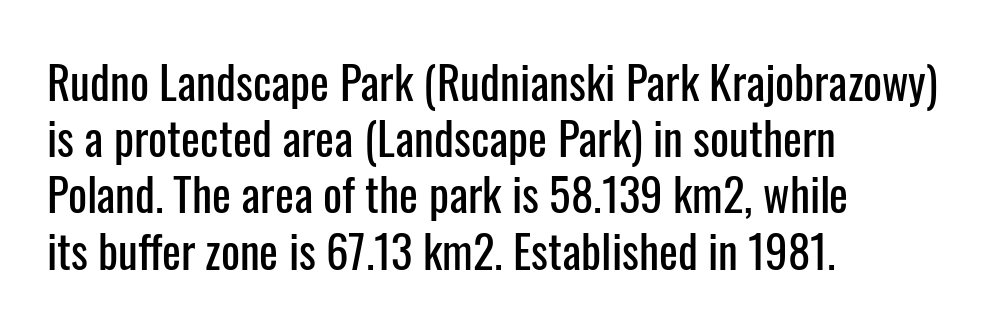
The image shows 45 px condensed sans-serif type, upright; set left-aligned, normal line spacing (1.25x), normal letter spacing, not underlined; low stroke contrast and a medium x-height.
